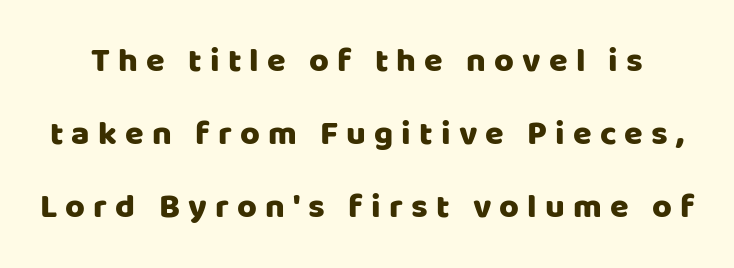
{"serif": "no", "italic": "no", "width": "normal", "stroke_contrast": "low", "x_height": "large", "monospaced": "no", "underline": "no", "line_spacing": "loose", "line_spacing_ratio": 2.14, "letter_spacing": "wide", "letter_spacing_em": 0.24, "glyph_px": 34}
